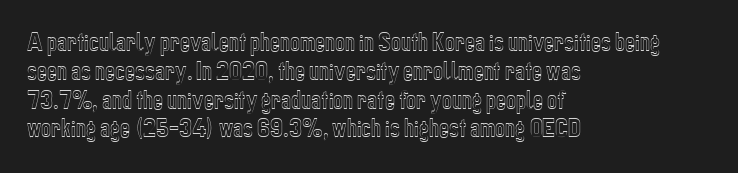
{"italic": "no", "underline": "no", "align": "left", "line_spacing": "normal", "line_spacing_ratio": 1.37, "letter_spacing": "normal", "letter_spacing_em": 0.0, "glyph_px": 21}
